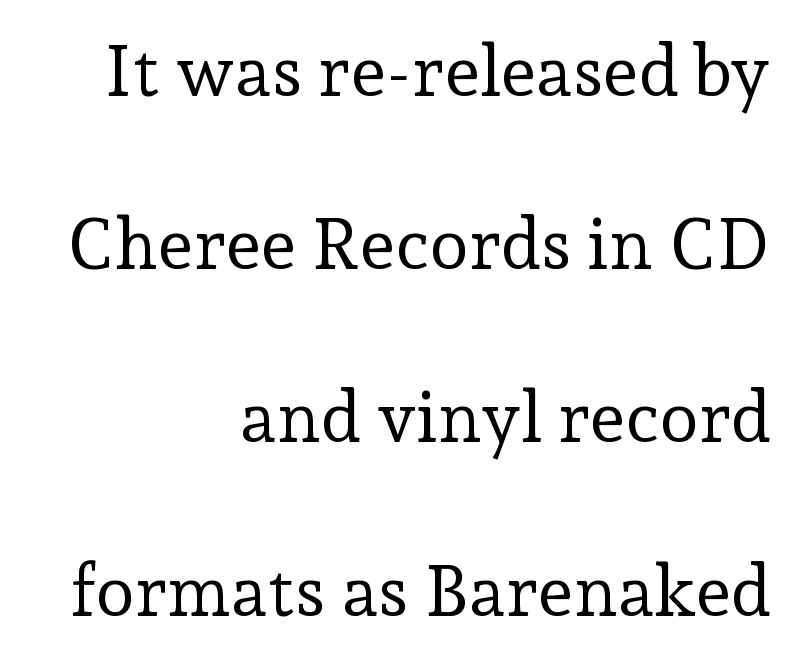
Note the varied advance widths — an 'i' is clearly narrower than an 'm'. Stroke thickness stays within the range of a standard reading face or lighter. These lines were composed using upright roman letters. No word sits above an underline. A typesetter would call this zero additional tracking. Regarding serifs, this sample has them.
